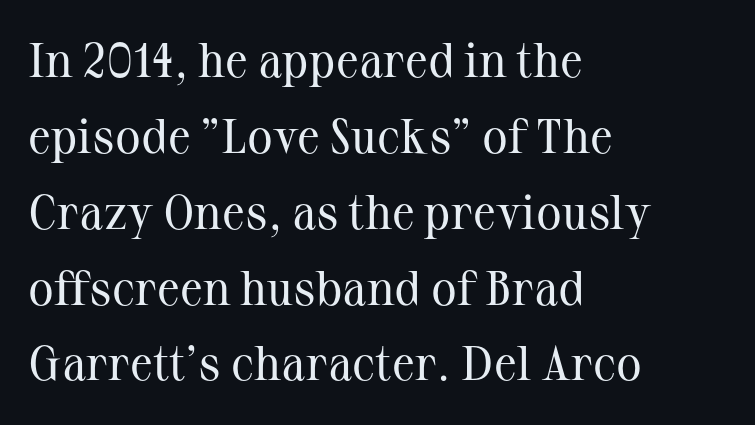
Classification — serif. In CSS terms this would be text-align: left. Weight: regular or lighter. Every stem runs plumb, perpendicular to the baseline.
